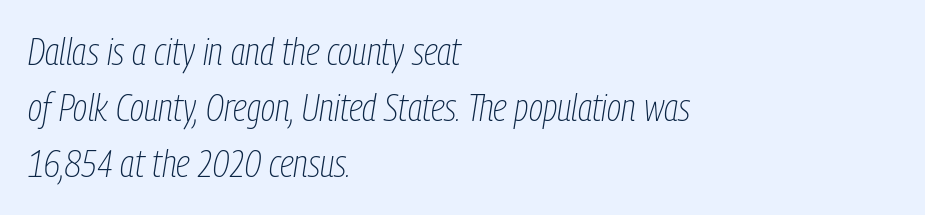
{"italic": "yes", "lean": "right", "slant_degrees": 9, "bold": "no", "weight": "thin", "width": "condensed", "stroke_contrast": "low", "x_height": "medium", "monospaced": "no", "underline": "no", "align": "left", "line_spacing": "normal", "line_spacing_ratio": 1.48, "letter_spacing": "normal", "letter_spacing_em": 0.0, "glyph_px": 38}
